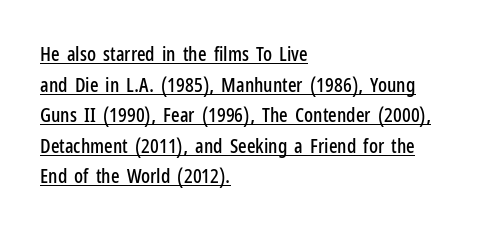
If you drew a line through each stem, it would be perfectly vertical. Honestly, the underline is the first thing you notice here. The letterforms sit shoulder to shoulder at normal distance. Regular leading. In CSS terms this would be text-align: left.
